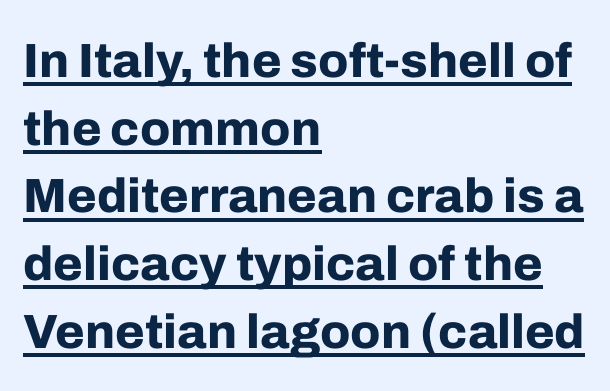
Q: Is the text bold? A: Yes.
Q: Is the text italic (slanted)? A: No, it is upright.
Q: Is the typeface a serif or a sans-serif typeface? A: Sans-serif.
Q: Is the text underlined? A: Yes.
Q: How is the paragraph aligned? A: Left-aligned.
Q: Is the spacing between letters normal or unusually wide? A: Normal.
Q: Is the spacing between lines tight, normal or loose? A: Normal.
Q: Width (condensed, normal, or wide)? A: Normal.
Q: Stroke contrast? A: Low.
Q: x-height? A: Medium.
Q: Monospaced? A: No.
